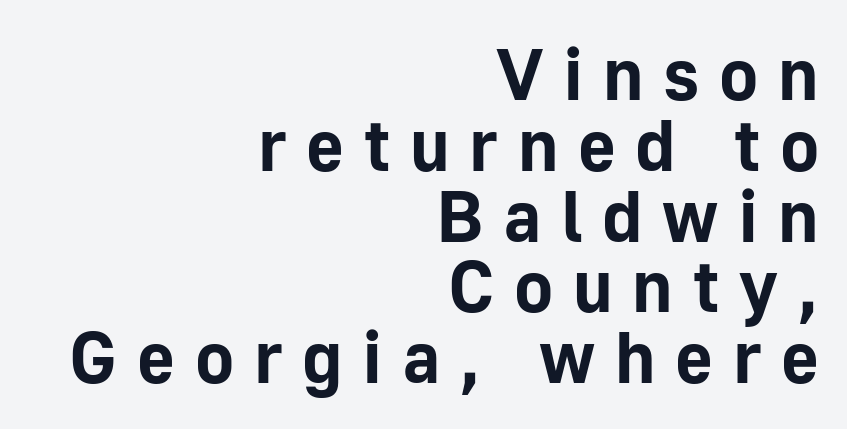
Q: Is the text bold? A: Yes.
Q: Is the text italic (slanted)? A: No, it is upright.
Q: Is the typeface a serif or a sans-serif typeface? A: Sans-serif.
Q: Is the text underlined? A: No.
Q: How is the paragraph aligned? A: Right-aligned.
Q: Is the spacing between letters normal or unusually wide? A: Unusually wide.
Q: Is the spacing between lines tight, normal or loose? A: Tight.
Q: Width (condensed, normal, or wide)? A: Normal.
Q: Stroke contrast? A: Low.
Q: x-height? A: Medium.
Q: Monospaced? A: No.
